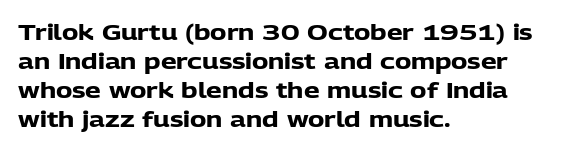
Q: Is the text bold? A: Yes.
Q: Is the text italic (slanted)? A: No, it is upright.
Q: Is the text underlined? A: No.
Q: How is the paragraph aligned? A: Left-aligned.
Q: Is the spacing between letters normal or unusually wide? A: Normal.
Q: Is the spacing between lines tight, normal or loose? A: Normal.
